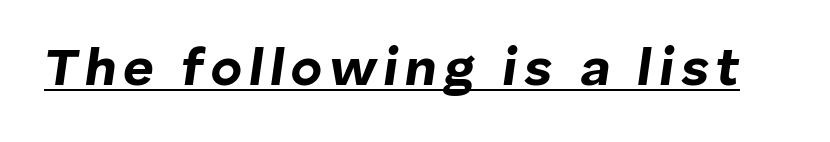
Q: Is the text bold? A: Yes.
Q: Is the text italic (slanted)? A: Yes, it leans right by about 8 degrees.
Q: Is the text underlined? A: Yes.
Q: Width (condensed, normal, or wide)? A: Normal.
Q: Stroke contrast? A: Low.
Q: x-height? A: Medium.
Q: Monospaced? A: No.
